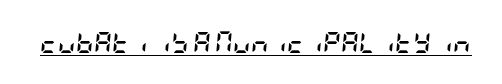
The image shows 22 px bold type, italic (leaning right); set normal letter spacing, underlined.
